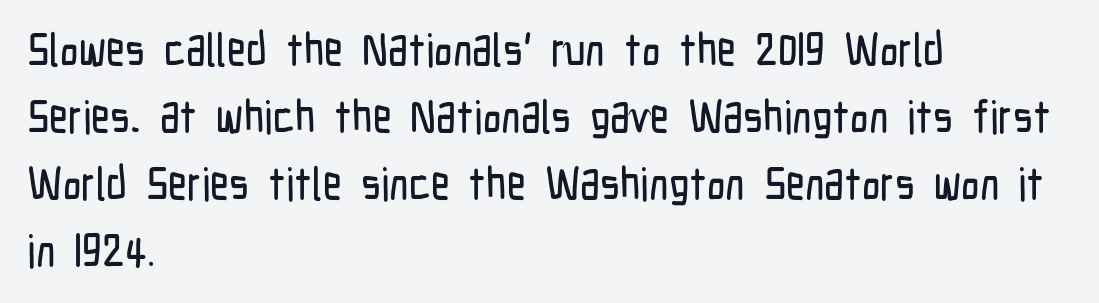
Casual observation: everything's shoved over to the left. I'd call this a sans setting — the letters go barefoot. No italicization has been applied; the sample stays upright. Beneath every word, the page is bare. This sample has the flowing, uneven cadence of proportional lettering.
